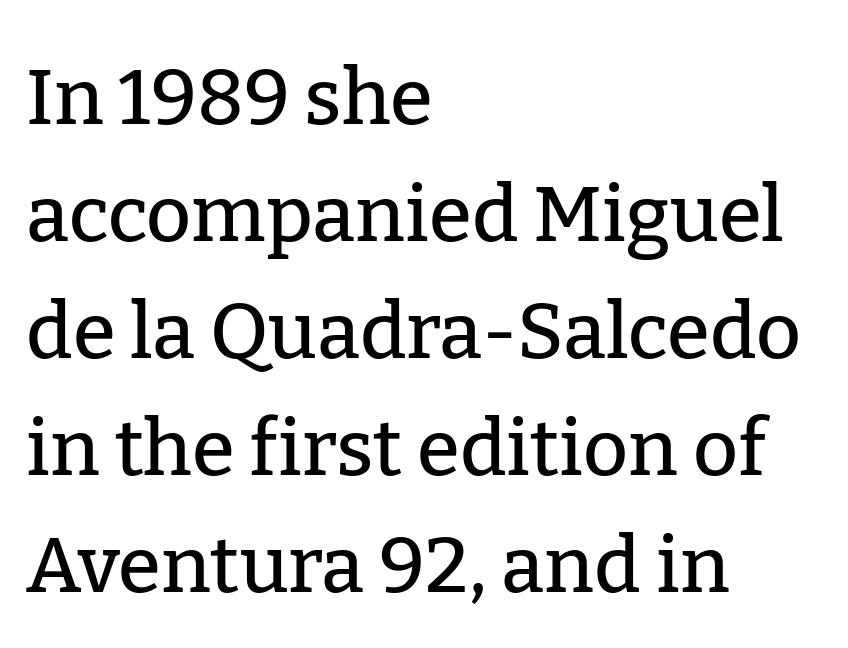
Q: Is the text italic (slanted)? A: No, it is upright.
Q: Is the typeface a serif or a sans-serif typeface? A: Serif.
Q: Is the text underlined? A: No.
Q: How is the paragraph aligned? A: Left-aligned.
Q: Is the spacing between letters normal or unusually wide? A: Normal.
Q: Is the spacing between lines tight, normal or loose? A: Normal.
Q: Width (condensed, normal, or wide)? A: Normal.
Q: Stroke contrast? A: Low.
Q: x-height? A: Medium.
Q: Monospaced? A: No.
